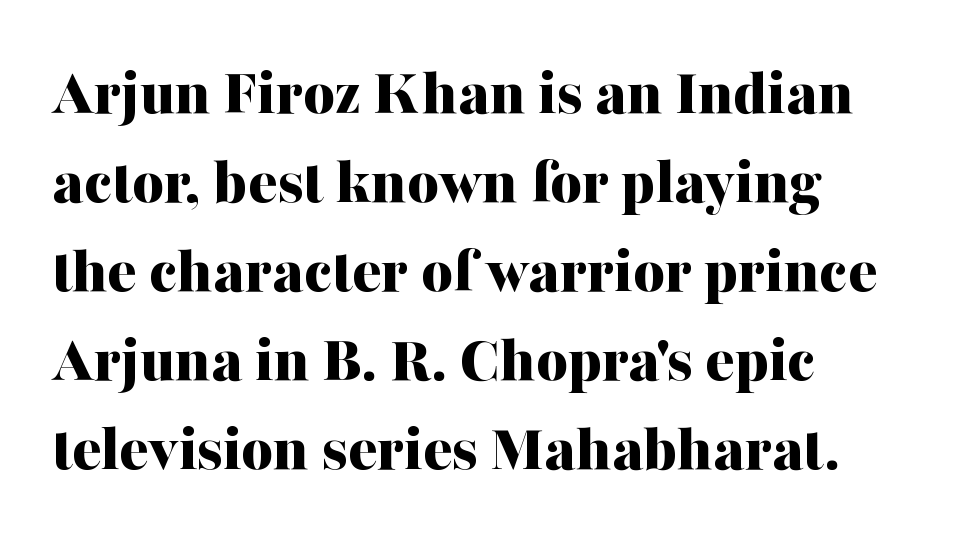
Q: Is the text bold? A: Yes.
Q: Is the text italic (slanted)? A: No, it is upright.
Q: Is the typeface a serif or a sans-serif typeface? A: Serif.
Q: Is the text underlined? A: No.
Q: How is the paragraph aligned? A: Left-aligned.
Q: Is the spacing between letters normal or unusually wide? A: Normal.
Q: Is the spacing between lines tight, normal or loose? A: Normal.
Q: Width (condensed, normal, or wide)? A: Normal.
Q: Stroke contrast? A: Medium.
Q: x-height? A: Medium.
Q: Monospaced? A: No.
